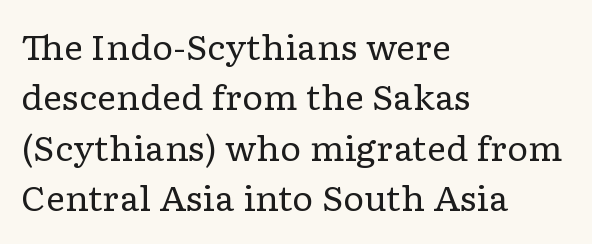
{"serif": "yes", "italic": "no", "bold": "no", "weight": "regular", "width": "wide", "stroke_contrast": "low", "x_height": "medium", "monospaced": "no", "underline": "no", "align": "left", "line_spacing": "normal", "line_spacing_ratio": 1.53, "letter_spacing": "normal", "letter_spacing_em": 0.0, "glyph_px": 33}
